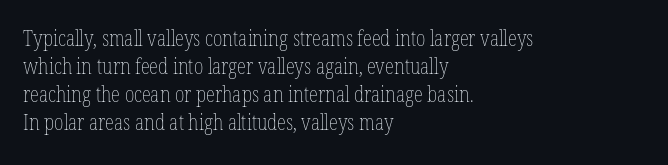
The paragraph has a hard left edge and a soft right edge. Rows of type keep a routine distance in the vertical direction. The letters sit at their default tracking, neither squeezed nor spread. Posture: vertical.
